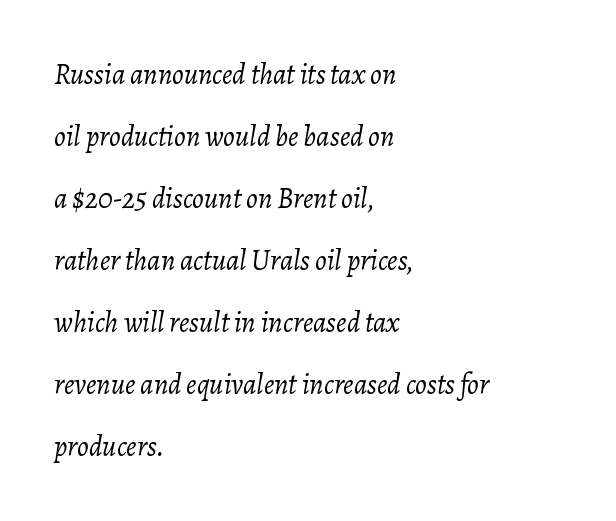
Nobody drew a line under any word here. Caption: standard tracking, unaltered. Airy leading. The weight would be labelled regular, book, light, or lighter still. This sample has the flowing, uneven cadence of proportional lettering. The setting favours the left margin, as ordinary paragraphs usually do.
